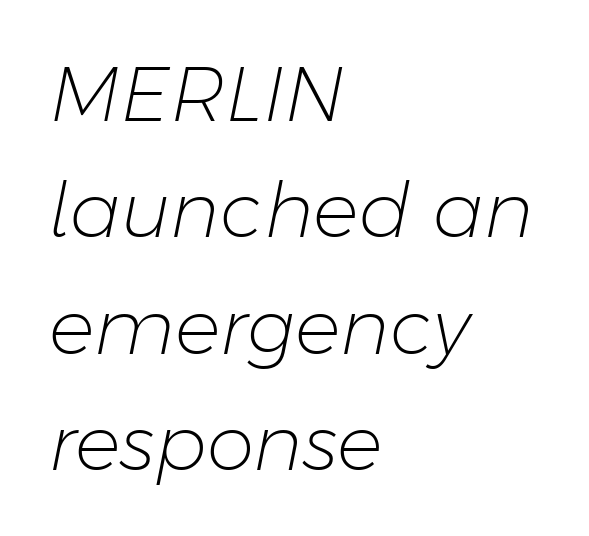
Q: Is the text bold? A: No.
Q: Is the text italic (slanted)? A: Yes, it leans right by about 11 degrees.
Q: Is the text underlined? A: No.
Q: How is the paragraph aligned? A: Left-aligned.
Q: Is the spacing between letters normal or unusually wide? A: Normal.
Q: Is the spacing between lines tight, normal or loose? A: Normal.
Q: Width (condensed, normal, or wide)? A: Normal.
Q: Stroke contrast? A: Low.
Q: x-height? A: Medium.
Q: Monospaced? A: No.
